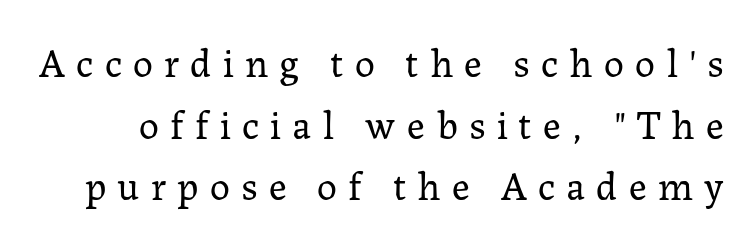
{"serif": "yes", "italic": "no", "bold": "no", "weight": "regular", "width": "normal", "stroke_contrast": "low", "x_height": "medium", "monospaced": "no", "underline": "no", "line_spacing": "normal", "line_spacing_ratio": 1.54, "letter_spacing": "wide", "letter_spacing_em": 0.28, "glyph_px": 40}
